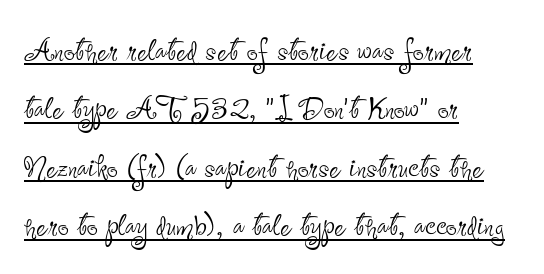
The image shows 39 px thin, condensed sans-serif type; set left-aligned, normal line spacing (1.5x), normal letter spacing, underlined; low stroke contrast and a small x-height.
